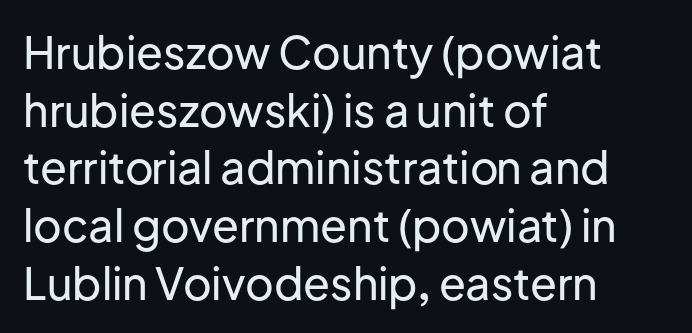
The image shows 44 px sans-serif type, upright; set left-aligned, normal line spacing (1.31x), normal letter spacing, not underlined; low stroke contrast and a medium x-height.
